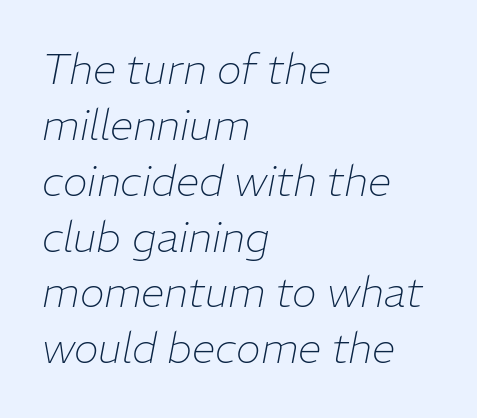
Short and long lines alike share a common starting point at left. Does the lettering tilt? It does — this is italic. Do the characters align in a grid? No, the font is proportional. In terms of letterspacing, this is plain default setting. The face looks like a standard text weight, possibly lighter.
